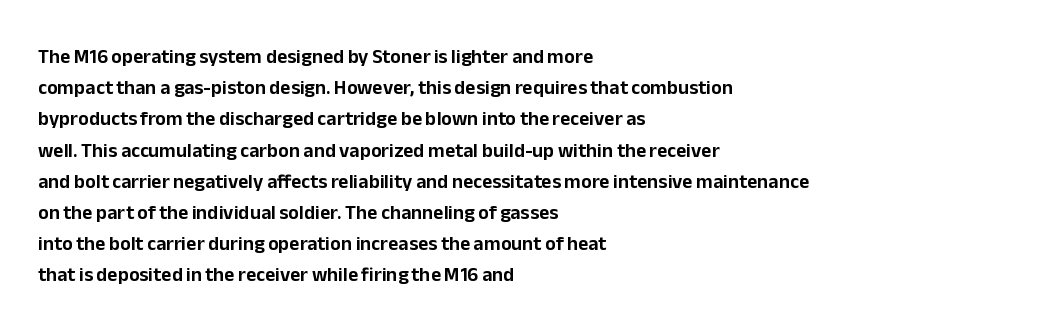
{"italic": "no", "underline": "no", "align": "left", "line_spacing": "normal", "line_spacing_ratio": 1.56, "letter_spacing": "normal", "letter_spacing_em": 0.0, "glyph_px": 20}
